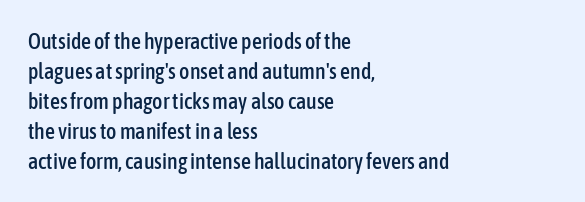
{"italic": "no", "underline": "no", "align": "left", "line_spacing": "normal", "line_spacing_ratio": 1.36, "letter_spacing": "normal", "letter_spacing_em": 0.0, "glyph_px": 22}
